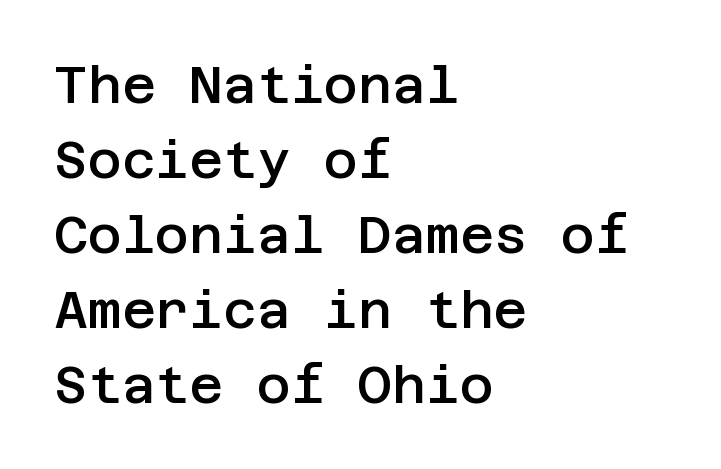
The image shows 52 px semibold sans-serif type, upright; set left-aligned, normal line spacing (1.44x), normal letter spacing, not underlined; low stroke contrast and a large x-height.
